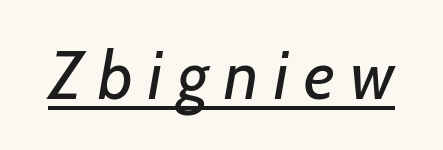
Nothing heavy about these letters — not bold at all. What decoration does the sample have? An underline. This is oblique type, the kind used for emphasis or titles. Tracking here is generous; glyphs stand well apart from one another. This sample has the flowing, uneven cadence of proportional lettering.
